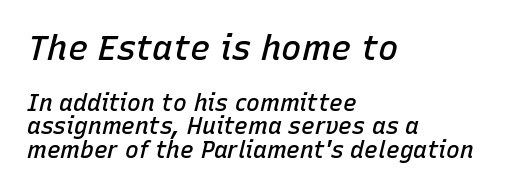
The image shows 34 px semibold type, italic (leaning right); set left-aligned, tight line spacing (1.02x), normal letter spacing, not underlined; the first (top) block is 1.48x larger; low stroke contrast and a medium x-height.
